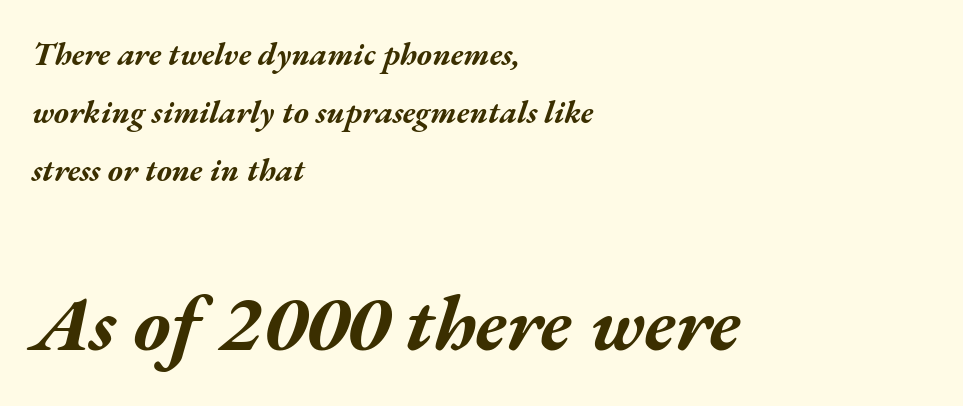
The image shows 79 px bold, wide type, italic (leaning right); set left-aligned, line spacing 1.82x, normal letter spacing, not underlined; the second (bottom) block is 2.47x larger; medium stroke contrast and a medium x-height.
